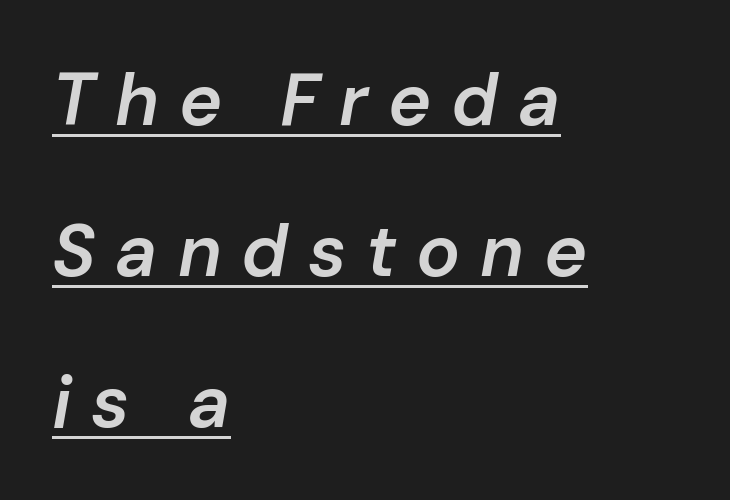
{"italic": "yes", "lean": "right", "slant_degrees": 10, "bold": "semi", "weight": "semibold", "width": "normal", "stroke_contrast": "low", "x_height": "medium", "monospaced": "no", "underline": "yes", "align": "left", "line_spacing": "loose", "line_spacing_ratio": 2.07, "letter_spacing": "wide", "letter_spacing_em": 0.27, "glyph_px": 73}
